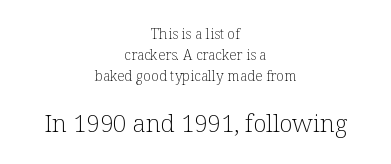
The cut favours lightness, reaching ordinary text weight at its darkest. The type sits square on the baseline with zero lean. Every row of glyphs is offset so its center matches the block's center. These lines sit exactly where default settings would place them.
